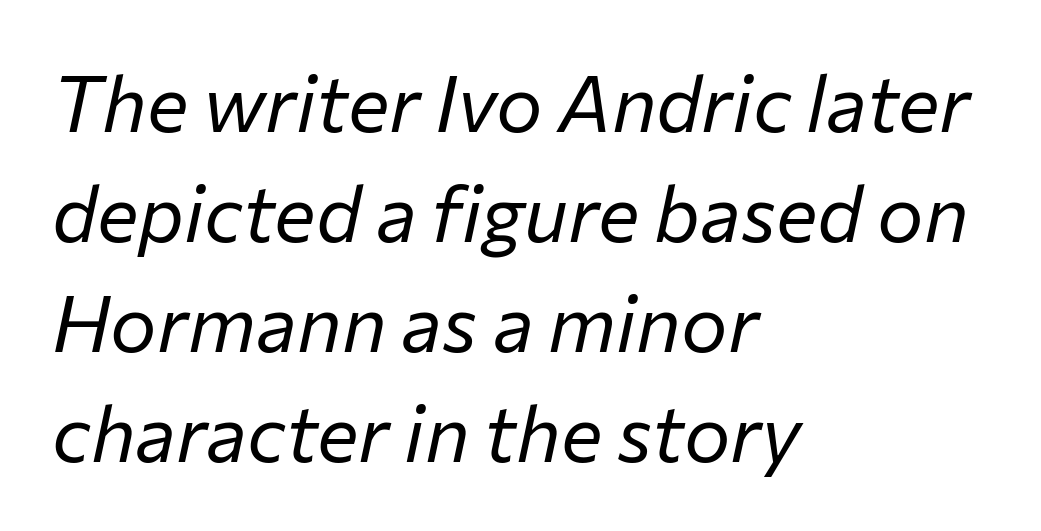
Yep, that's italic — everything's leaning. Is this a fixed-width face? No — the glyphs have proportional, varying widths. This reads as an unemphasized weight, regular at the heaviest. The face used here is rendered with its standard letterfit. The zone under the glyphs is completely vacant. Honestly, the row spacing looks completely unremarkable.
